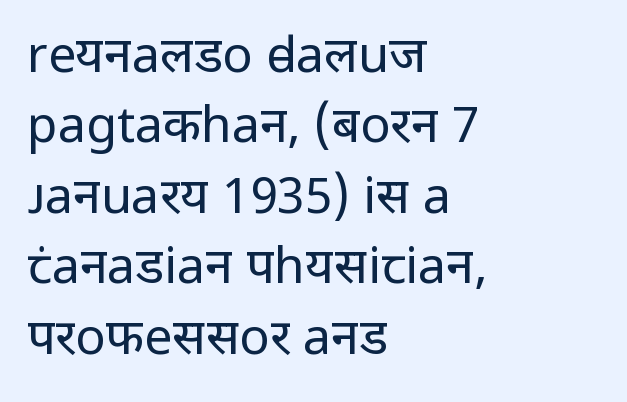
Q: Is the text bold? A: No.
Q: Is the text italic (slanted)? A: No, it is upright.
Q: Is the typeface a serif or a sans-serif typeface? A: Sans-serif.
Q: Is the text underlined? A: No.
Q: How is the paragraph aligned? A: Left-aligned.
Q: Is the spacing between letters normal or unusually wide? A: Normal.
Q: Is the spacing between lines tight, normal or loose? A: Normal.
Q: Width (condensed, normal, or wide)? A: Normal.
Q: Stroke contrast? A: Low.
Q: x-height? A: Medium.
Q: Monospaced? A: No.
